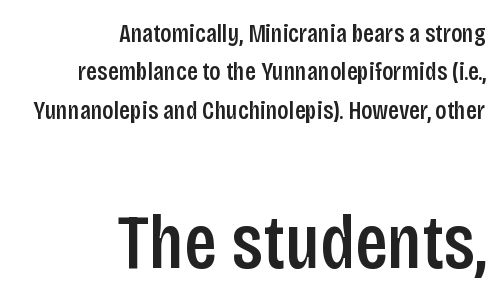
The image shows 78 px semibold, condensed sans-serif type, upright; set right-aligned, normal line spacing (1.48x), normal letter spacing, not underlined; the second (bottom) block is 3.0x larger; low stroke contrast and a large x-height.
